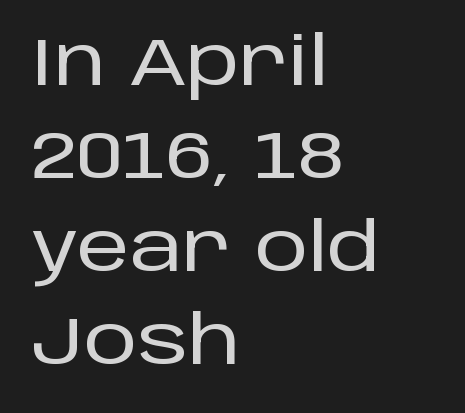
Q: Is the text italic (slanted)? A: No, it is upright.
Q: Is the typeface a serif or a sans-serif typeface? A: Sans-serif.
Q: Is the text underlined? A: No.
Q: How is the paragraph aligned? A: Left-aligned.
Q: Is the spacing between letters normal or unusually wide? A: Normal.
Q: Is the spacing between lines tight, normal or loose? A: Normal.
Q: Width (condensed, normal, or wide)? A: Normal.
Q: Stroke contrast? A: Low.
Q: x-height? A: Large.
Q: Monospaced? A: No.
